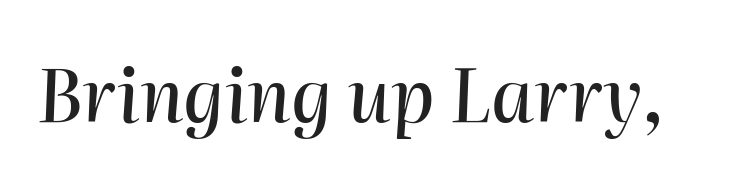
When letters slant like this, we call the style italic. Nothing unusual about the tracking: characters are spaced as the font intends. The letters advance in unequal steps, a hallmark of proportional type. Nobody drew a line under any word here.
